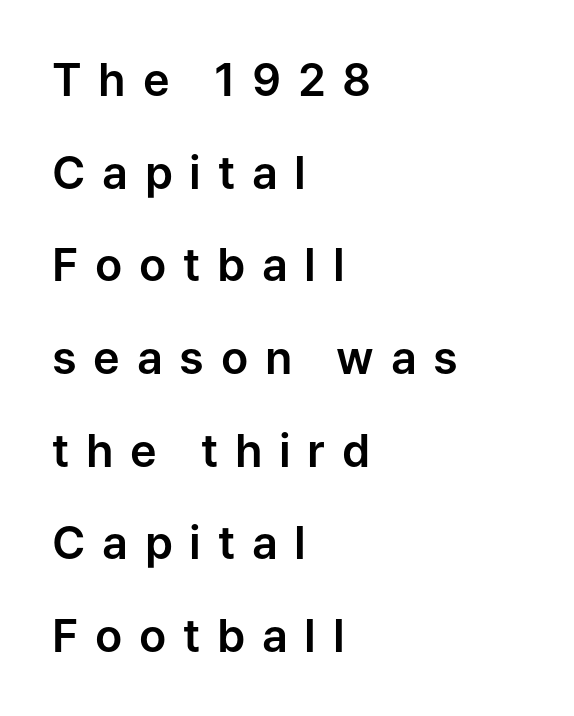
Q: Is the text italic (slanted)? A: No, it is upright.
Q: Is the typeface a serif or a sans-serif typeface? A: Sans-serif.
Q: Is the text underlined? A: No.
Q: How is the paragraph aligned? A: Left-aligned.
Q: Is the spacing between letters normal or unusually wide? A: Unusually wide.
Q: Is the spacing between lines tight, normal or loose? A: Loose.
Q: Width (condensed, normal, or wide)? A: Normal.
Q: Stroke contrast? A: Low.
Q: x-height? A: Medium.
Q: Monospaced? A: No.
